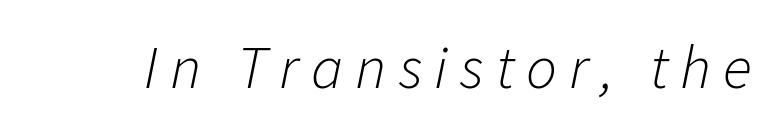
{"italic": "yes", "lean": "right", "slant_degrees": 11, "bold": "no", "weight": "light", "width": "normal", "stroke_contrast": "low", "x_height": "medium", "monospaced": "no", "underline": "no", "letter_spacing": "wide", "letter_spacing_em": 0.2, "glyph_px": 61}
